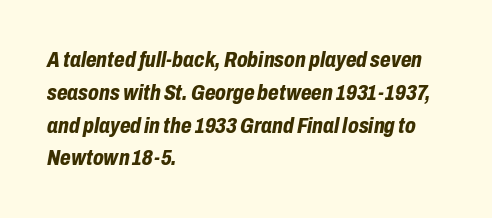
Q: Is the text bold? A: Yes.
Q: Is the text italic (slanted)? A: Yes, it leans right by about 10 degrees.
Q: Is the text underlined? A: No.
Q: How is the paragraph aligned? A: Left-aligned.
Q: Is the spacing between letters normal or unusually wide? A: Normal.
Q: Is the spacing between lines tight, normal or loose? A: Normal.
